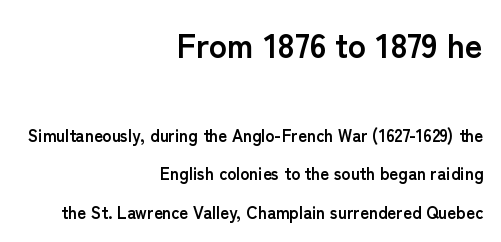
The face used here appears at its bigger size in the upper chunk. This sample uses plain, unmodified letter spacing. The face used here is a sans, in the tradition of grotesques and geometrics. The block of text is sparse from top to bottom, with ample space between rows.
